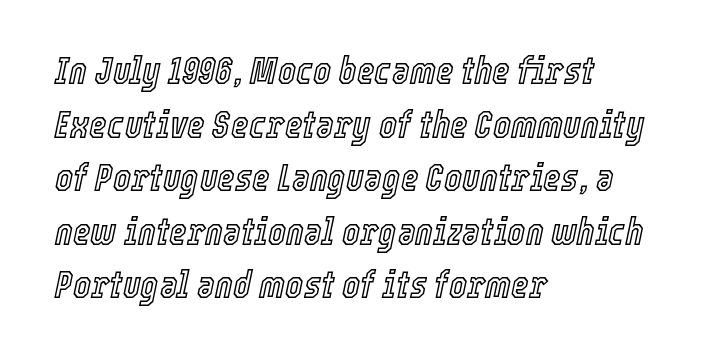
Q: Is the text italic (slanted)? A: Yes, it leans right by about 12 degrees.
Q: Is the text underlined? A: No.
Q: How is the paragraph aligned? A: Left-aligned.
Q: Is the spacing between letters normal or unusually wide? A: Normal.
Q: Is the spacing between lines tight, normal or loose? A: Normal.
Q: Width (condensed, normal, or wide)? A: Condensed.
Q: x-height? A: Medium.
Q: Monospaced? A: No.
